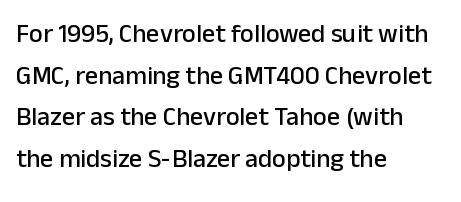
Q: Is the text italic (slanted)? A: No, it is upright.
Q: Is the text underlined? A: No.
Q: How is the paragraph aligned? A: Left-aligned.
Q: Is the spacing between letters normal or unusually wide? A: Normal.
Q: Is the spacing between lines tight, normal or loose? A: Normal.
